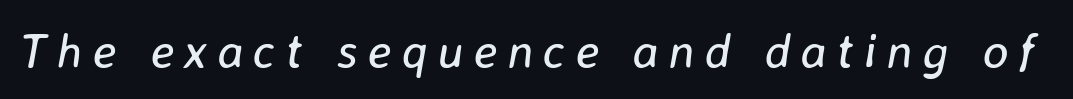
{"italic": "yes", "lean": "right", "slant_degrees": 8, "bold": "no", "weight": "regular", "width": "normal", "stroke_contrast": "low", "x_height": "medium", "monospaced": "no", "underline": "no", "letter_spacing": "wide", "letter_spacing_em": 0.2, "glyph_px": 49}
